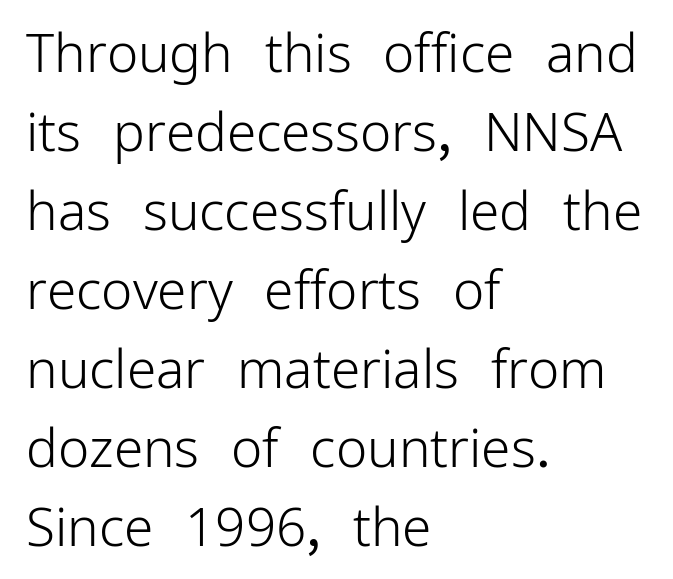
Letterform terminals end flat and unadorned throughout the passage. This sample uses an upright cut, with every glyph sitting square on the baseline. Clear beneath every line of the passage. Character widths vary here, with narrow letters taking less room than wide ones.
